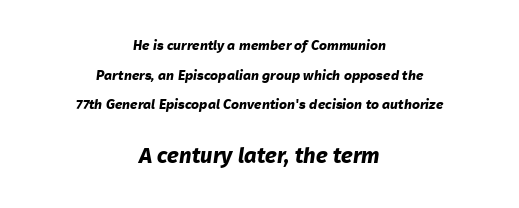
These lines stand farther apart than default settings would place them. Glyph-to-glyph distance matches everyday printed text. The typesetter chose a symmetrical, centered arrangement here. These two chunks differ in scale, with the bottom chunk taking the larger measure. The strokes are fattened all the way to bold.
